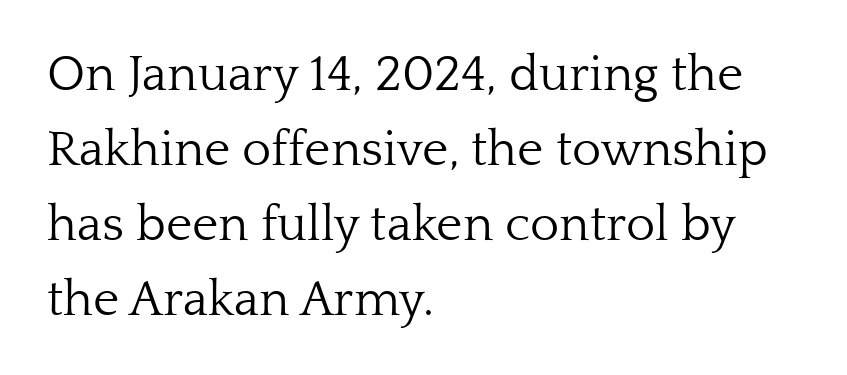
Underlining? Definitely not there. Designer's note — italics off, roman on. Is this a heavy cut? Hardly; it is regular or lighter. The rendering keeps characters at their native spacing. You can tell from the footed stems that serif type was used. Here the designer chose a conventional face with non-uniform glyph widths.
